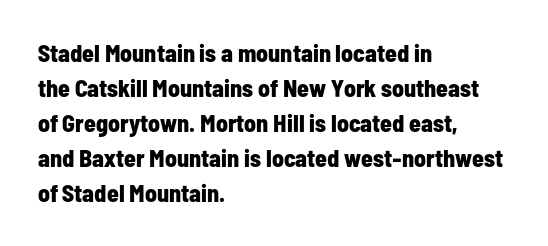
The image shows 24 px bold type, upright; set left-aligned, normal line spacing (1.46x), normal letter spacing, not underlined.
